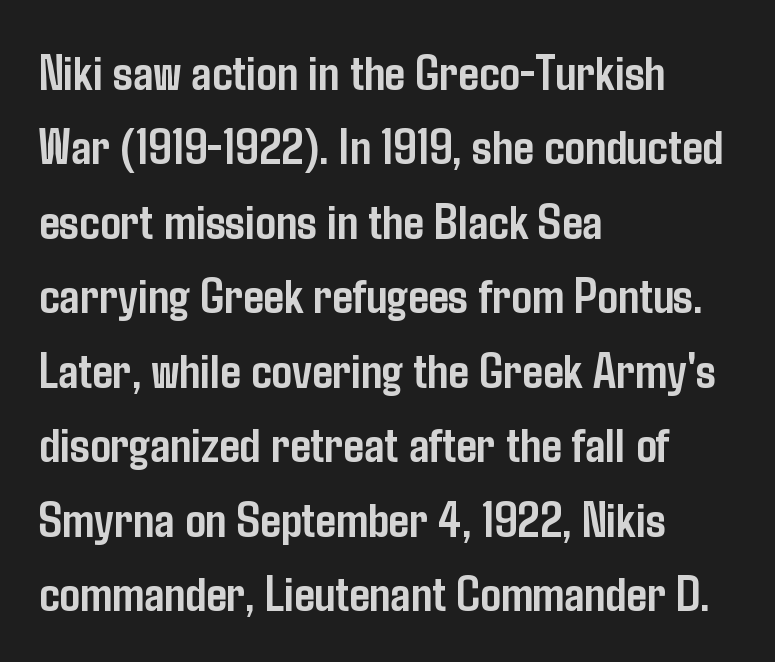
Bare-footed words on every line. A typesetter would call this proportional, since set widths differ per character. The font's upright variant was chosen for this text. Between one letter and the next there's only the usual sliver of space. Is this a sans? Yes — the strokes have no serifs.
